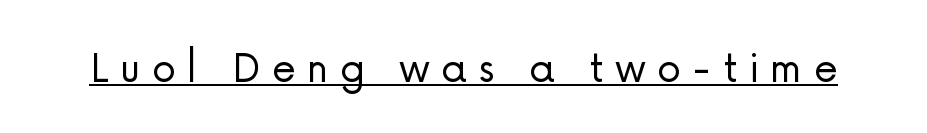
{"serif": "no", "italic": "no", "bold": "no", "weight": "light", "width": "normal", "stroke_contrast": "low", "x_height": "medium", "monospaced": "no", "underline": "yes", "letter_spacing": "wide", "letter_spacing_em": 0.24, "glyph_px": 48}
